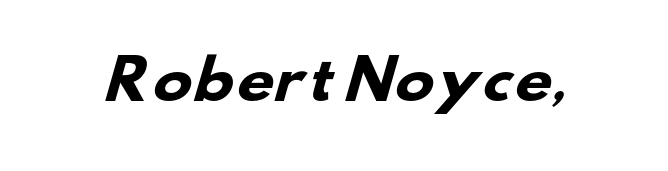
Q: Is the text bold? A: Yes.
Q: Is the typeface a serif or a sans-serif typeface? A: Sans-serif.
Q: Is the text underlined? A: No.
Q: Is the spacing between letters normal or unusually wide? A: Normal.
Q: Width (condensed, normal, or wide)? A: Wide.
Q: Stroke contrast? A: Low.
Q: x-height? A: Small.
Q: Monospaced? A: No.
